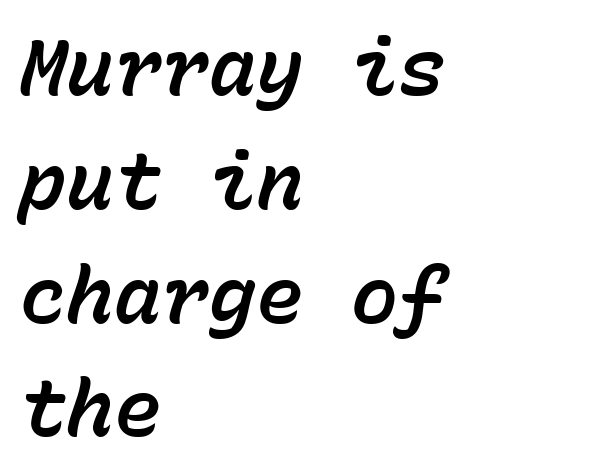
The image shows 79 px text type, italic (leaning right), monospaced; set left-aligned, normal line spacing (1.44x), normal letter spacing, not underlined; low stroke contrast and a medium x-height.
